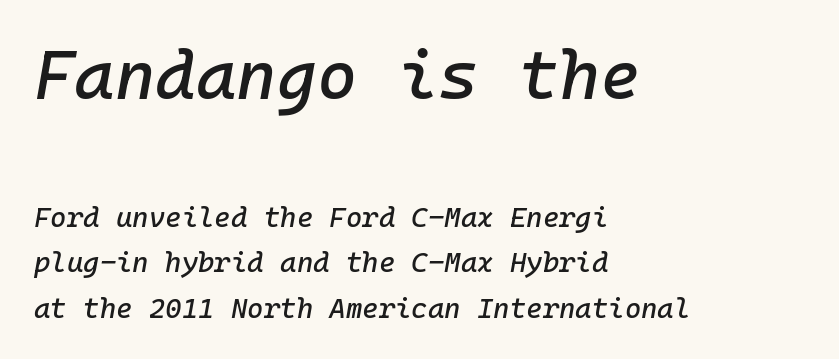
Is the type slanted? Yes — the strokes lean at a clear angle. Glyph-to-glyph distance matches everyday printed text. Where is the straight margin? On the left. Regular leading.
